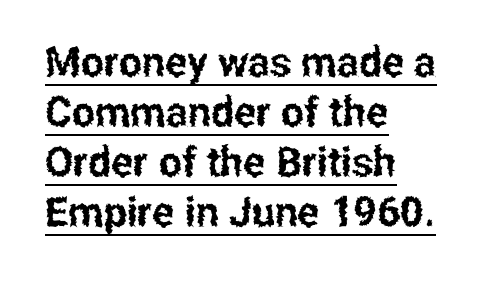
{"serif": "no", "italic": "no", "width": "condensed", "stroke_contrast": "low", "x_height": "medium", "monospaced": "no", "underline": "yes", "align": "left", "line_spacing_ratio": 1.22, "letter_spacing": "normal", "letter_spacing_em": 0.0, "glyph_px": 41}
